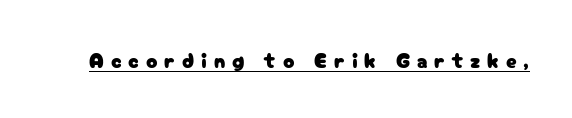
Q: Is the text italic (slanted)? A: No, it is upright.
Q: Is the text underlined? A: Yes.
Q: Is the spacing between letters normal or unusually wide? A: Unusually wide.
